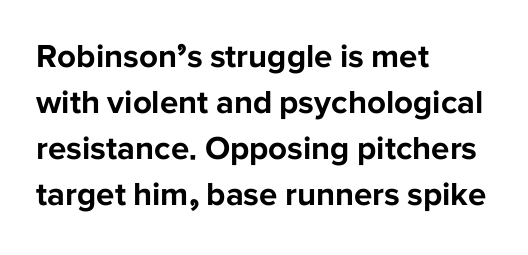
Q: Is the text bold? A: Yes.
Q: Is the text italic (slanted)? A: No, it is upright.
Q: Is the typeface a serif or a sans-serif typeface? A: Sans-serif.
Q: Is the text underlined? A: No.
Q: How is the paragraph aligned? A: Left-aligned.
Q: Is the spacing between letters normal or unusually wide? A: Normal.
Q: Is the spacing between lines tight, normal or loose? A: Normal.
Q: Width (condensed, normal, or wide)? A: Normal.
Q: Stroke contrast? A: Low.
Q: x-height? A: Medium.
Q: Monospaced? A: No.
